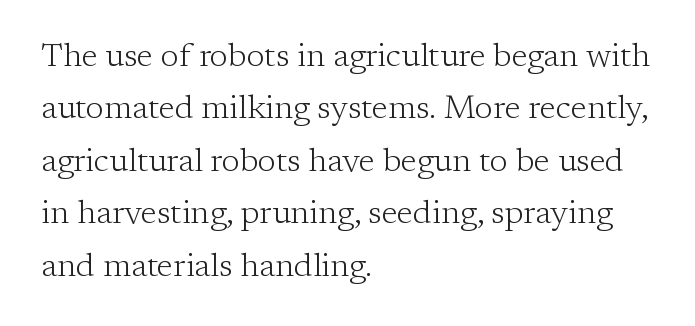
{"serif": "yes", "italic": "no", "bold": "no", "weight": "light", "width": "normal", "stroke_contrast": "low", "x_height": "medium", "monospaced": "no", "underline": "no", "align": "left", "line_spacing": "normal", "line_spacing_ratio": 1.59, "letter_spacing": "normal", "letter_spacing_em": 0.0, "glyph_px": 33}
